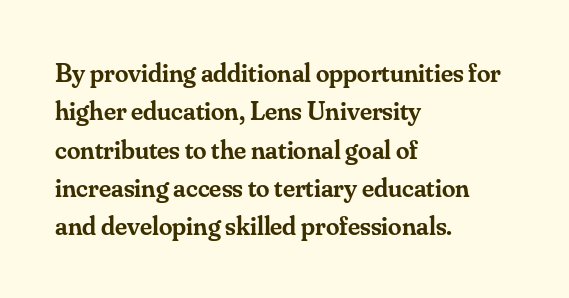
{"italic": "no", "bold": "semi", "underline": "no", "align": "left", "line_spacing": "normal", "line_spacing_ratio": 1.42, "letter_spacing": "normal", "letter_spacing_em": 0.0, "glyph_px": 27}
